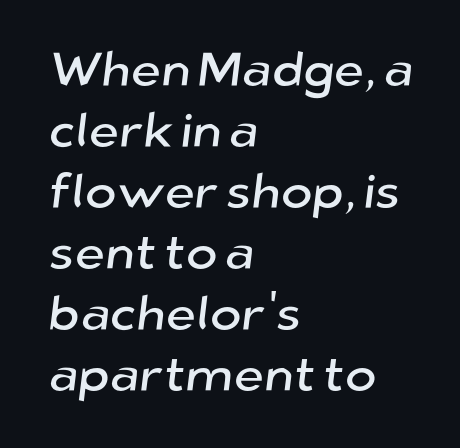
The image shows 48 px sans-serif type; set left-aligned, normal line spacing (1.27x), normal letter spacing, not underlined; low stroke contrast and a medium x-height.
